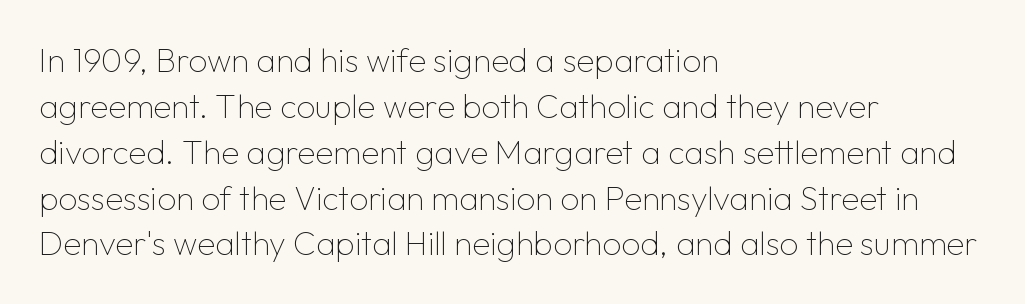
The image shows 33 px thin sans-serif type, upright; set left-aligned, normal line spacing (1.39x), normal letter spacing, not underlined; low stroke contrast and a medium x-height.
